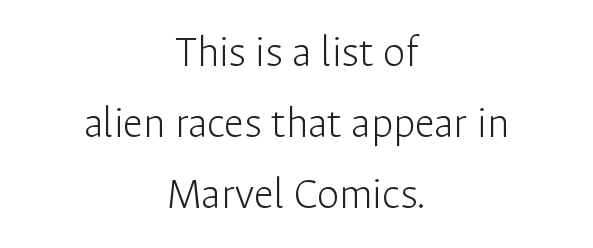
The image shows 45 px light sans-serif type, upright; set centered, normal line spacing (1.58x), normal letter spacing, not underlined; low stroke contrast and a medium x-height.
